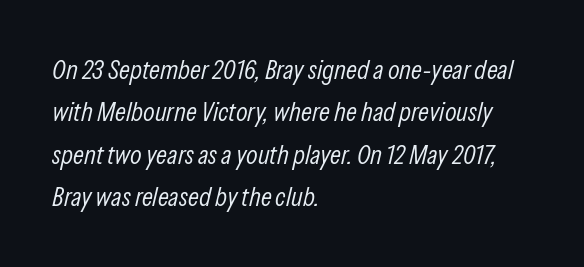
Q: Is the text bold? A: No.
Q: Is the text italic (slanted)? A: Yes, it leans right by about 13 degrees.
Q: Is the text underlined? A: No.
Q: How is the paragraph aligned? A: Left-aligned.
Q: Is the spacing between letters normal or unusually wide? A: Normal.
Q: Is the spacing between lines tight, normal or loose? A: Normal.
